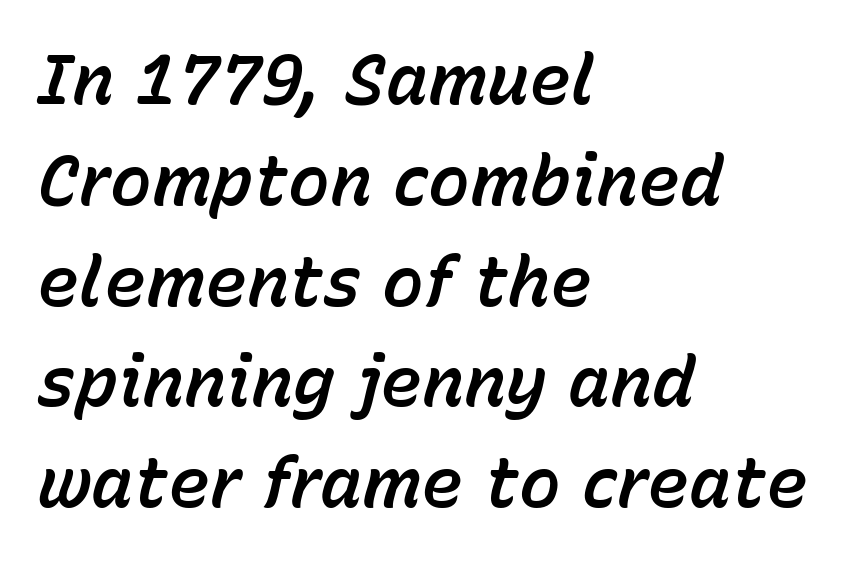
The axis of the letterforms is tilted away from vertical. Short and long lines alike share a common starting point at left. Bare-footed words on every line. Default kerning and tracking; the words read as compact shapes.
